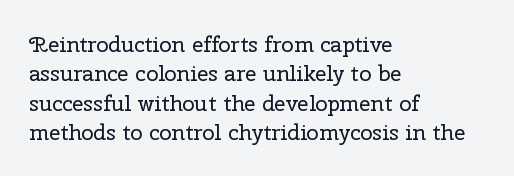
Q: Is the text bold? A: No.
Q: Is the text italic (slanted)? A: No, it is upright.
Q: Is the text underlined? A: No.
Q: How is the paragraph aligned? A: Left-aligned.
Q: Is the spacing between letters normal or unusually wide? A: Normal.
Q: Is the spacing between lines tight, normal or loose? A: Normal.
